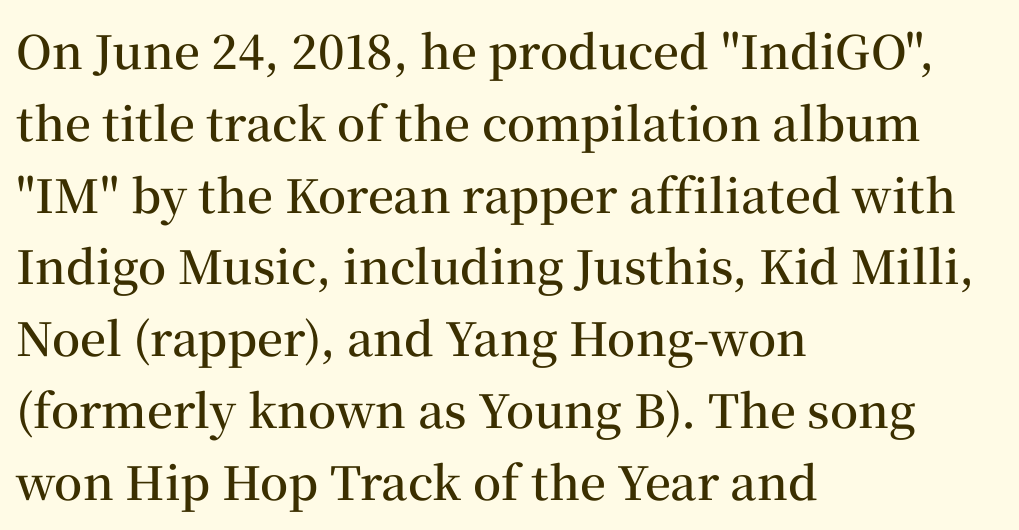
The passage shown stacks its lines at a standard gap. Regarding serifs, this sample has them. The font's upright variant was chosen for this text. Looks like regular typesetting: each glyph gets only the width it needs. Typographic density is moderately raised because the face is semibold.
